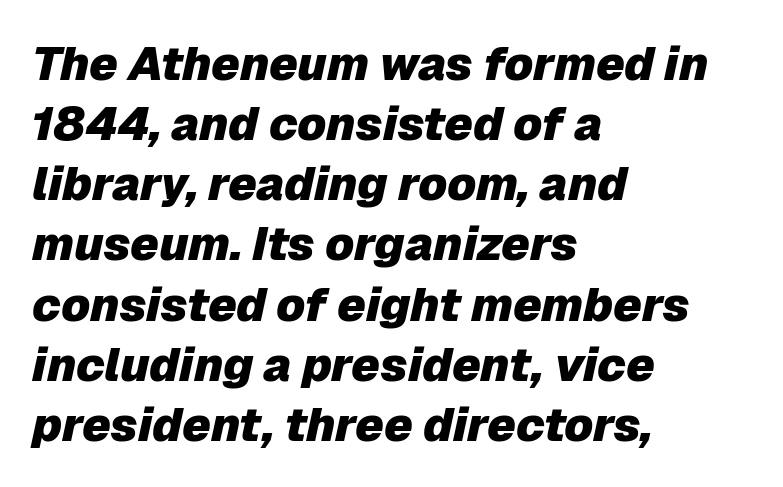
Q: Is the text bold? A: Yes.
Q: Is the text italic (slanted)? A: Yes, it leans right by about 12 degrees.
Q: Is the text underlined? A: No.
Q: How is the paragraph aligned? A: Left-aligned.
Q: Is the spacing between letters normal or unusually wide? A: Normal.
Q: Is the spacing between lines tight, normal or loose? A: Normal.
Q: Width (condensed, normal, or wide)? A: Normal.
Q: Stroke contrast? A: Low.
Q: x-height? A: Medium.
Q: Monospaced? A: No.
